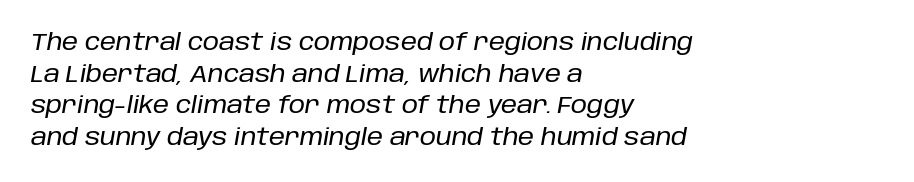
Q: Is the text italic (slanted)? A: Yes, it leans right by about 10 degrees.
Q: Is the text underlined? A: No.
Q: How is the paragraph aligned? A: Left-aligned.
Q: Is the spacing between letters normal or unusually wide? A: Normal.
Q: Is the spacing between lines tight, normal or loose? A: Normal.
